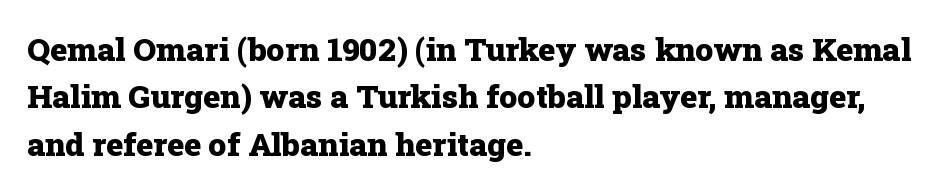
Only glyphs here, with clear space below each row. This is serif lettering, the kind often seen in printed books. The setting favours the left margin, as ordinary paragraphs usually do. The passage shown is typed in a proportional face where columns would drift. Observe the ordinary spacing: letters are neighbours, not strangers. If you measured baseline to baseline, you'd find a middling distance.
